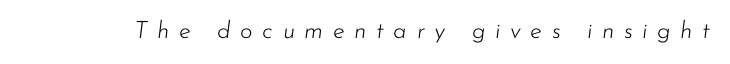
The image shows 24 px text type, italic (leaning right); set unusually wide letter spacing (+0.4 em), not underlined.
